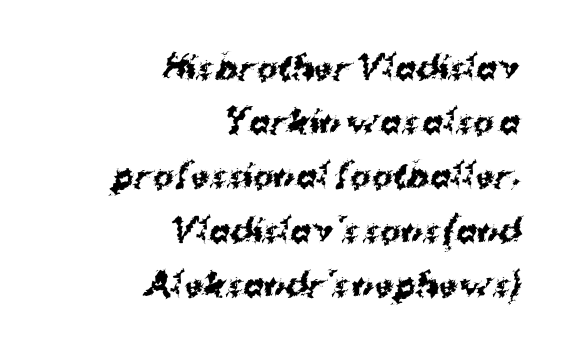
Q: Is the text bold? A: Yes.
Q: Is the typeface a serif or a sans-serif typeface? A: Sans-serif.
Q: Is the text underlined? A: No.
Q: How is the paragraph aligned? A: Right-aligned.
Q: Is the spacing between letters normal or unusually wide? A: Normal.
Q: Width (condensed, normal, or wide)? A: Normal.
Q: Stroke contrast? A: Medium.
Q: x-height? A: Medium.
Q: Monospaced? A: No.
